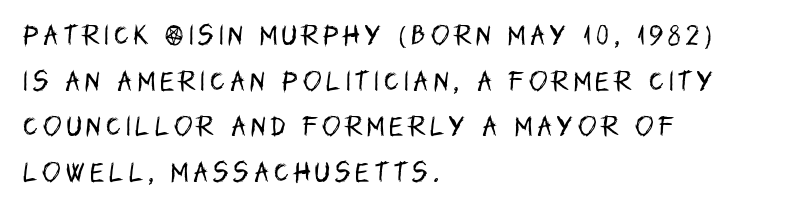
Q: Is the text bold? A: No.
Q: Is the text italic (slanted)? A: No, it is upright.
Q: Is the text underlined? A: No.
Q: How is the paragraph aligned? A: Left-aligned.
Q: Is the spacing between letters normal or unusually wide? A: Unusually wide.
Q: Is the spacing between lines tight, normal or loose? A: Loose.
